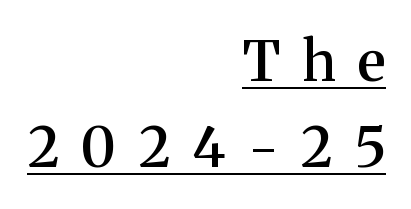
A typesetter would call this proportional, since set widths differ per character. The sample's only ornament is a line tracing under the words. Typographic density is moderately raised because the face is semibold. A serif font was chosen for this passage. Short note: letters widely spaced. Does the copy run flush right? Yes — the right margin is perfectly even.
